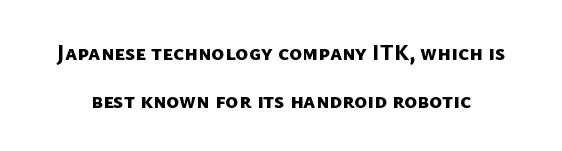
Type without underlining. Students, this is bold: see how much ink each stroke carries. Compared with typical paragraphs, the rows here are farther apart. Here the glyphs are tracked normally, forming tight word shapes.
